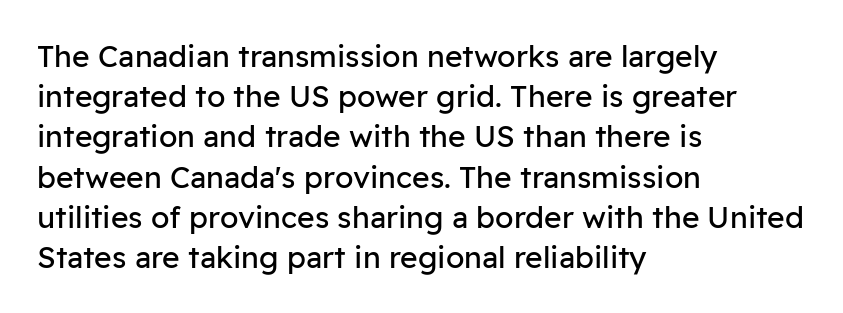
Q: Is the text bold? A: No.
Q: Is the text italic (slanted)? A: No, it is upright.
Q: Is the typeface a serif or a sans-serif typeface? A: Sans-serif.
Q: Is the text underlined? A: No.
Q: How is the paragraph aligned? A: Left-aligned.
Q: Is the spacing between letters normal or unusually wide? A: Normal.
Q: Is the spacing between lines tight, normal or loose? A: Normal.
Q: Width (condensed, normal, or wide)? A: Normal.
Q: Stroke contrast? A: Low.
Q: x-height? A: Medium.
Q: Monospaced? A: No.
